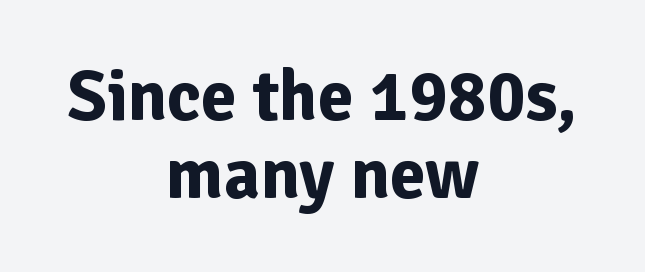
Q: Is the text bold? A: Yes.
Q: Is the text italic (slanted)? A: No, it is upright.
Q: Is the typeface a serif or a sans-serif typeface? A: Sans-serif.
Q: Is the text underlined? A: No.
Q: How is the paragraph aligned? A: Centered.
Q: Is the spacing between letters normal or unusually wide? A: Normal.
Q: Is the spacing between lines tight, normal or loose? A: Tight.
Q: Width (condensed, normal, or wide)? A: Normal.
Q: Stroke contrast? A: Low.
Q: x-height? A: Medium.
Q: Monospaced? A: No.
